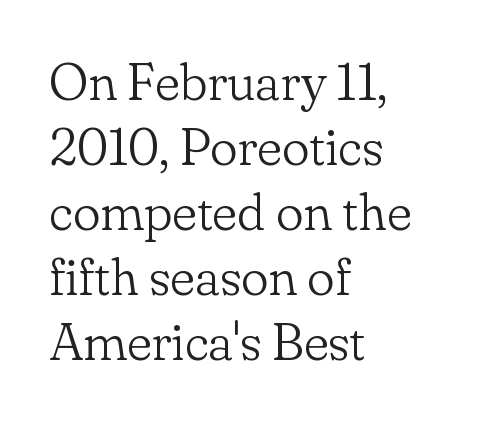
Q: Is the text bold? A: No.
Q: Is the text italic (slanted)? A: No, it is upright.
Q: Is the typeface a serif or a sans-serif typeface? A: Serif.
Q: Is the text underlined? A: No.
Q: How is the paragraph aligned? A: Left-aligned.
Q: Is the spacing between letters normal or unusually wide? A: Normal.
Q: Is the spacing between lines tight, normal or loose? A: Normal.
Q: Width (condensed, normal, or wide)? A: Normal.
Q: Stroke contrast? A: Low.
Q: x-height? A: Small.
Q: Monospaced? A: No.
